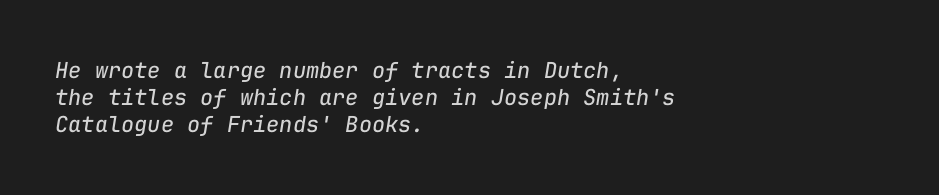
The image shows 22 px text type, italic (leaning right); set left-aligned, line spacing 1.23x, normal letter spacing, not underlined.
